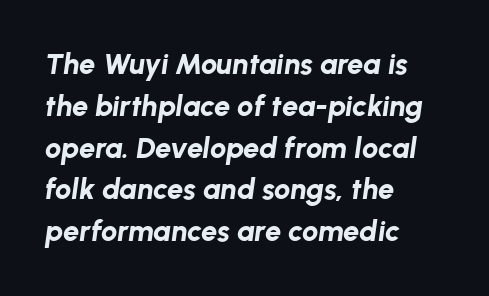
The image shows 29 px bold type, italic (leaning right); set left-aligned, normal line spacing (1.44x), normal letter spacing, not underlined; low stroke contrast and a medium x-height.
